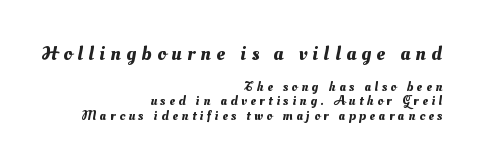
The passage shown has open, widely tracked lettering throughout. Character size in the leading block exceeds that of the trailing block. Every row of glyphs terminates at an identical x-position on the right. Beneath every word, the page is bare.
